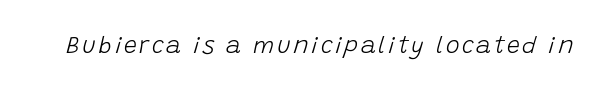
Q: Is the text bold? A: No.
Q: Is the text italic (slanted)? A: Yes, it leans right by about 15 degrees.
Q: Is the text underlined? A: No.
